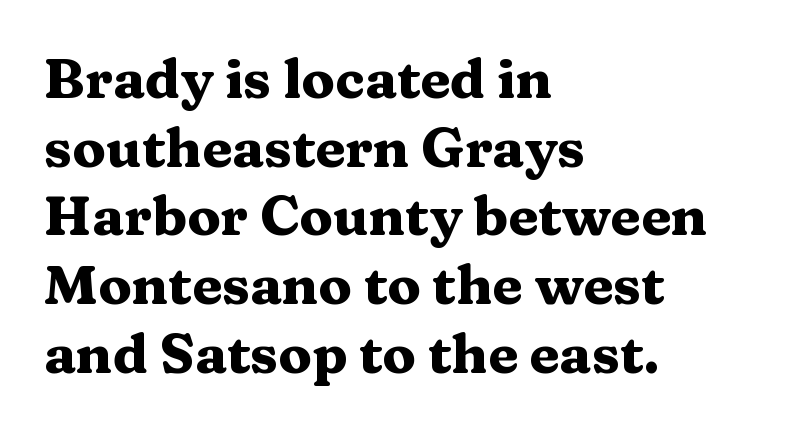
The image shows 55 px heavy, wide serif type, upright; set left-aligned, normal line spacing (1.25x), normal letter spacing, not underlined; medium stroke contrast and a medium x-height.
